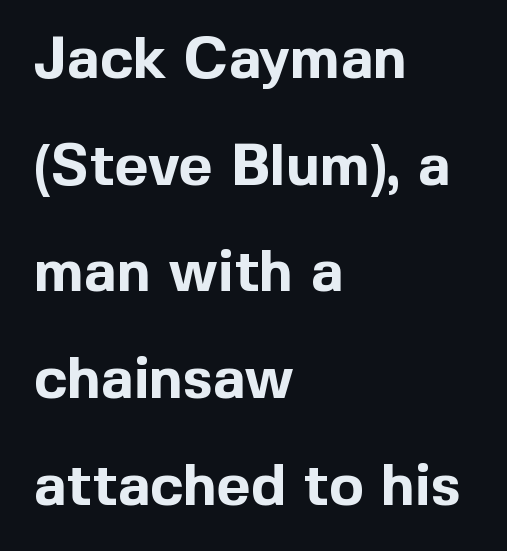
{"serif": "no", "italic": "no", "bold": "yes", "weight": "bold", "width": "normal", "x_height": "medium", "monospaced": "no", "underline": "no", "align": "left", "line_spacing_ratio": 1.84, "letter_spacing": "normal", "letter_spacing_em": 0.0, "glyph_px": 58}
